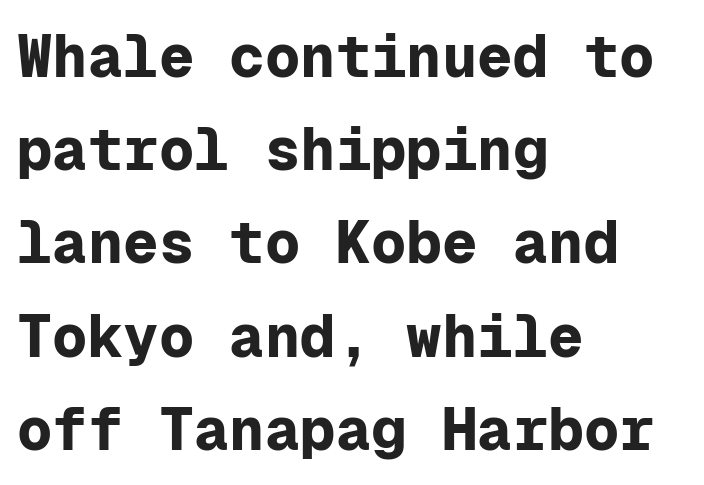
The image shows 59 px bold sans-serif type, upright, monospaced; set left-aligned, normal line spacing (1.58x), normal letter spacing, not underlined; low stroke contrast and a medium x-height.
